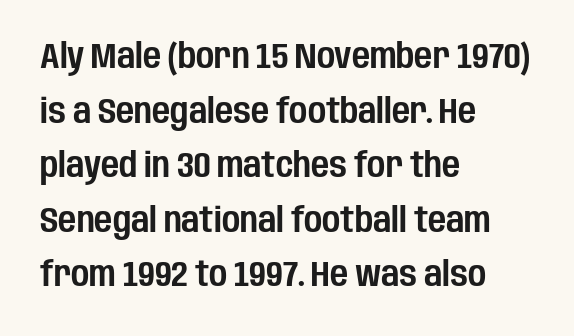
Q: Is the text italic (slanted)? A: No, it is upright.
Q: Is the typeface a serif or a sans-serif typeface? A: Sans-serif.
Q: Is the text underlined? A: No.
Q: How is the paragraph aligned? A: Left-aligned.
Q: Is the spacing between letters normal or unusually wide? A: Normal.
Q: Is the spacing between lines tight, normal or loose? A: Normal.
Q: Width (condensed, normal, or wide)? A: Condensed.
Q: Stroke contrast? A: Low.
Q: x-height? A: Large.
Q: Monospaced? A: No.
